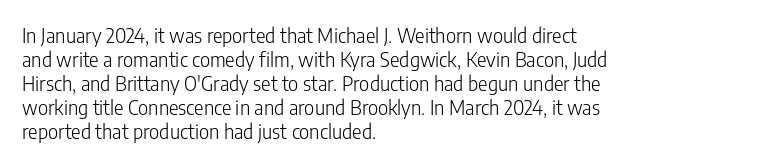
Q: Is the text bold? A: No.
Q: Is the text italic (slanted)? A: No, it is upright.
Q: Is the text underlined? A: No.
Q: How is the paragraph aligned? A: Left-aligned.
Q: Is the spacing between letters normal or unusually wide? A: Normal.
